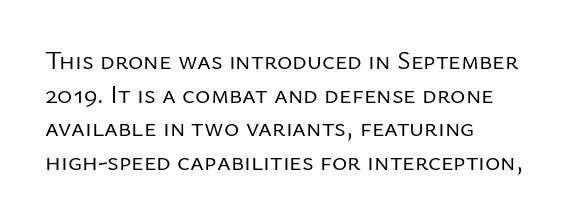
Q: Is the text bold? A: No.
Q: Is the text italic (slanted)? A: No, it is upright.
Q: Is the text underlined? A: No.
Q: How is the paragraph aligned? A: Left-aligned.
Q: Is the spacing between letters normal or unusually wide? A: Normal.
Q: Is the spacing between lines tight, normal or loose? A: Normal.
